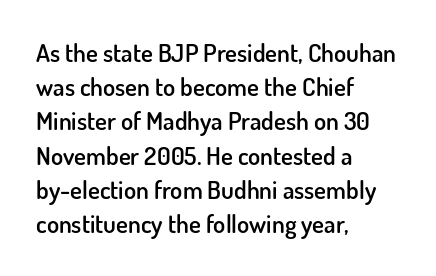
The image shows 25 px text type, upright; set left-aligned, normal line spacing (1.37x), normal letter spacing, not underlined.
